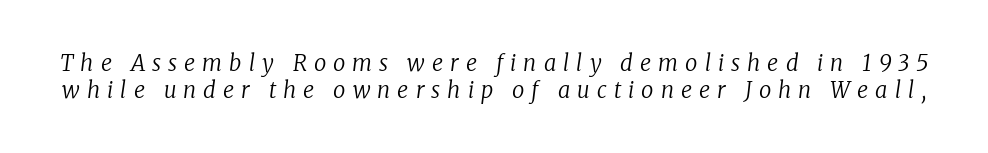
{"italic": "yes", "lean": "right", "slant_degrees": 8, "bold": "no", "underline": "no", "line_spacing_ratio": 1.22, "letter_spacing": "wide", "letter_spacing_em": 0.32, "glyph_px": 22}
